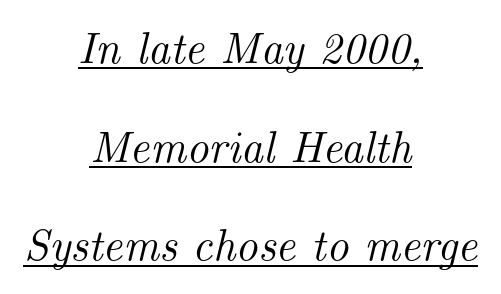
{"serif": "yes", "italic": "yes", "lean": "right", "slant_degrees": 14, "width": "normal", "stroke_contrast": "medium", "x_height": "small", "monospaced": "no", "underline": "yes", "align": "center", "line_spacing": "loose", "line_spacing_ratio": 2.24, "letter_spacing": "normal", "letter_spacing_em": 0.0, "glyph_px": 44}
